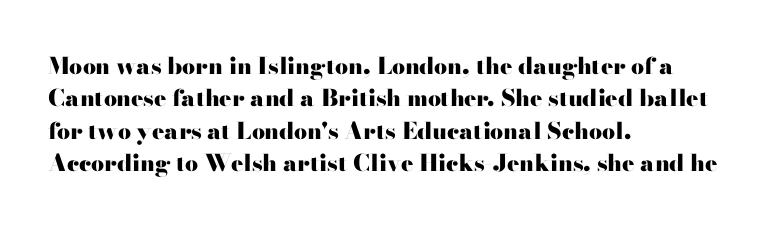
The image shows 23 px bold type, upright; set left-aligned, normal line spacing (1.41x), normal letter spacing, not underlined.
